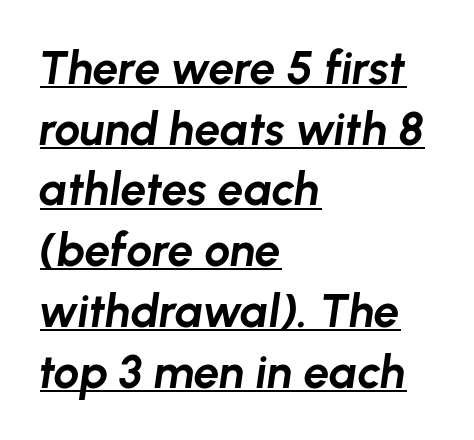
The image shows 46 px bold type, italic (leaning right); set left-aligned, normal line spacing (1.32x), normal letter spacing, underlined; low stroke contrast and a medium x-height.
